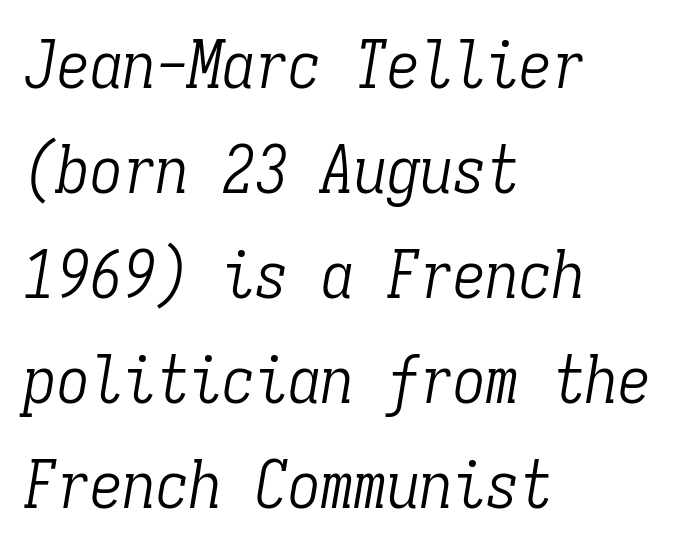
Check under the words: just untouched page. Regarding leading, the lines here are spaced in the standard way. Weight class: somewhere from thin through regular. The rendering uses typewriter-style spacing with identical character cells. This sample uses an oblique cut, with every glyph tilted off the vertical.
